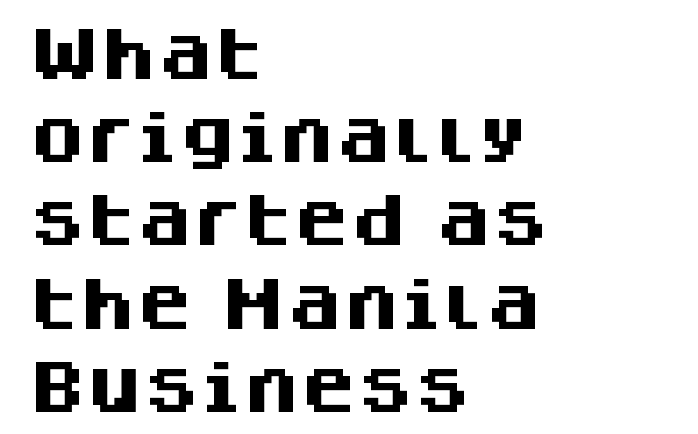
{"serif": "no", "italic": "no", "bold": "yes", "weight": "heavy", "width": "normal", "stroke_contrast": "medium", "x_height": "large", "monospaced": "no", "underline": "no", "align": "left", "line_spacing": "normal", "line_spacing_ratio": 1.46, "letter_spacing": "normal", "letter_spacing_em": 0.0, "glyph_px": 57}
